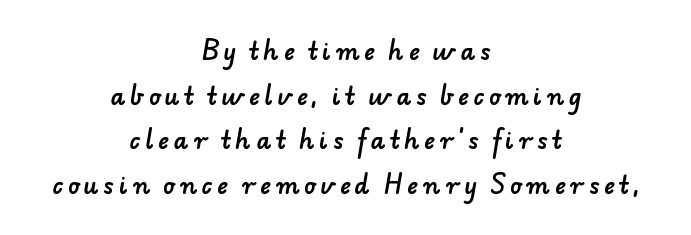
Q: Is the text underlined? A: No.
Q: How is the paragraph aligned? A: Centered.
Q: Is the spacing between letters normal or unusually wide? A: Unusually wide.
Q: Is the spacing between lines tight, normal or loose? A: Loose.
